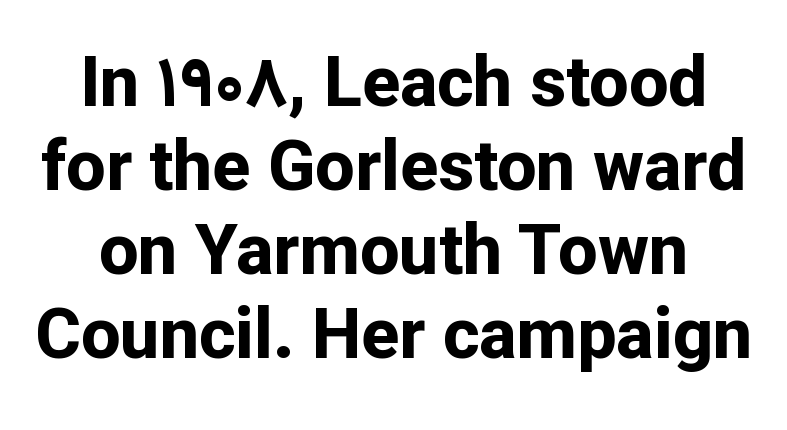
The image shows 70 px bold sans-serif type, upright; set line spacing 1.2x, normal letter spacing, not underlined; low stroke contrast and a medium x-height.
